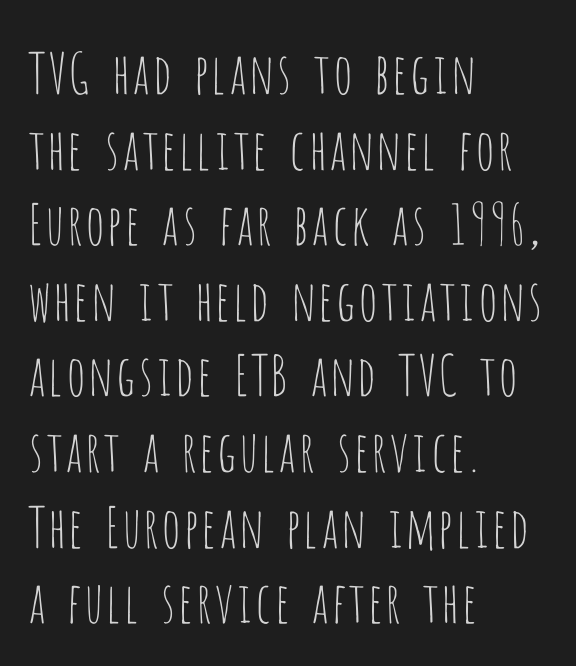
The image shows 56 px thin, condensed sans-serif type, upright; set left-aligned, normal line spacing (1.35x), normal letter spacing, not underlined; low stroke contrast and a large x-height.
